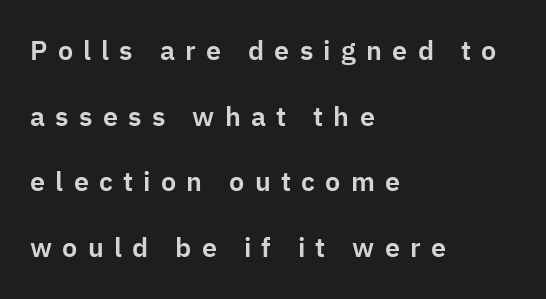
A roman cut, with each character standing at attention. Compared with a centered layout, this one pins lines to the left instead. Summary of vertical rhythm: relaxed, with wide interline spacing. Each row of text sits above clean, open space. Between one letter and the next there's a generous, obvious gap.
